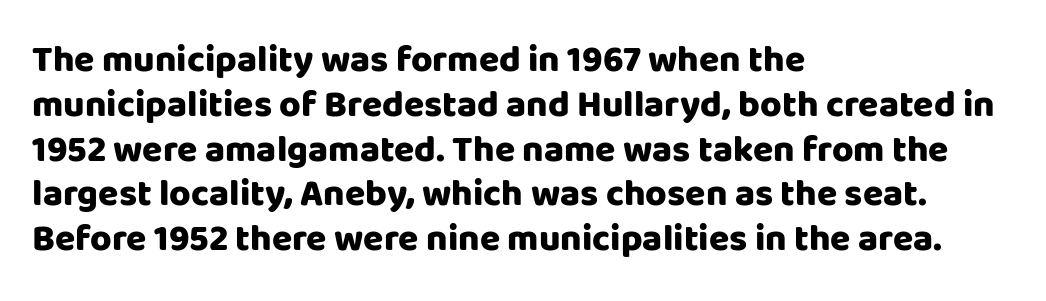
Q: Is the text bold? A: Yes.
Q: Is the text italic (slanted)? A: No, it is upright.
Q: Is the typeface a serif or a sans-serif typeface? A: Sans-serif.
Q: Is the text underlined? A: No.
Q: How is the paragraph aligned? A: Left-aligned.
Q: Is the spacing between letters normal or unusually wide? A: Normal.
Q: Width (condensed, normal, or wide)? A: Normal.
Q: Stroke contrast? A: Low.
Q: x-height? A: Large.
Q: Monospaced? A: No.
